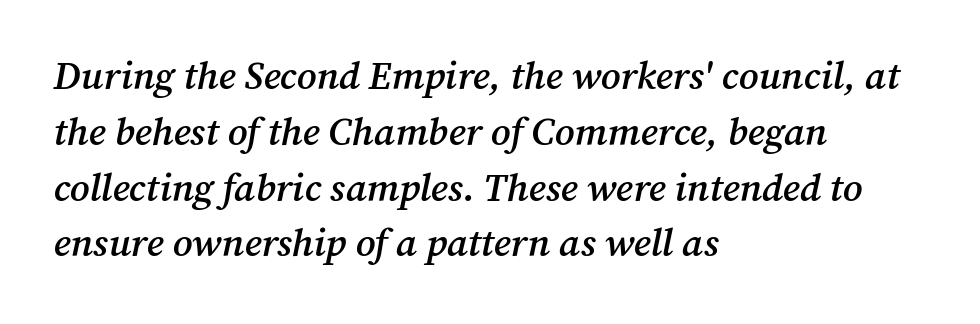
The image shows 39 px semibold serif type, italic (leaning right); set left-aligned, normal line spacing (1.43x), normal letter spacing, not underlined; medium stroke contrast and a medium x-height.
